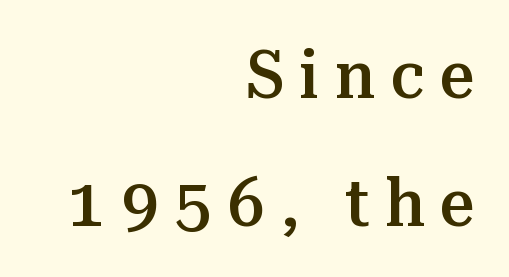
The image shows 68 px semibold serif type, upright; set right-aligned, line spacing 1.88x, unusually wide letter spacing (+0.23 em), not underlined; medium stroke contrast and a medium x-height.
